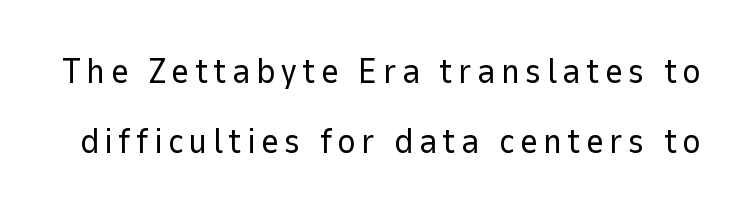
Q: Is the text bold? A: No.
Q: Is the text italic (slanted)? A: No, it is upright.
Q: Is the typeface a serif or a sans-serif typeface? A: Sans-serif.
Q: Is the text underlined? A: No.
Q: Is the spacing between lines tight, normal or loose? A: Loose.
Q: Width (condensed, normal, or wide)? A: Normal.
Q: Stroke contrast? A: Low.
Q: x-height? A: Medium.
Q: Monospaced? A: No.
